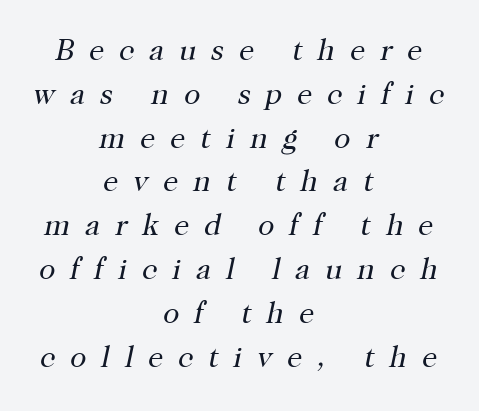
The image shows 30 px regular-weight serif type, italic (leaning right); set centered, normal line spacing (1.46x), unusually wide letter spacing (+0.5 em), not underlined; high stroke contrast and a medium x-height.
